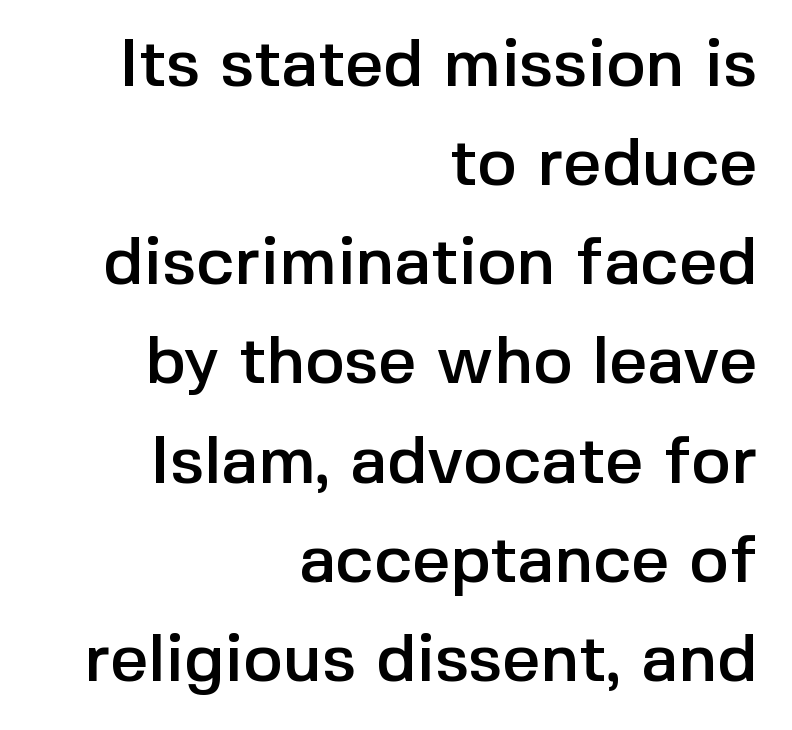
Line ends are locked; line starts wander. Words float on clear page, feet unadorned. When letters stand straight like this, we call the style roman or upright. Serif or sans? Sans — the stroke terminals are bare. Character widths vary here, with narrow letters taking less room than wide ones. If you measured baseline to baseline, you'd find a middling distance.
